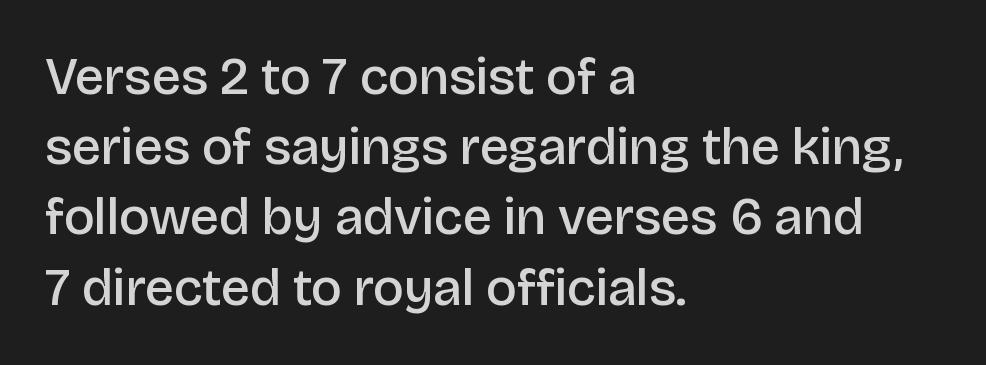
Here the designer chose a conventional face with non-uniform glyph widths. Is there much room between lines? A standard amount, neither cramped nor airy. The font is running at a semibold setting, under full bold. The face used here is rendered with its standard letterfit.
